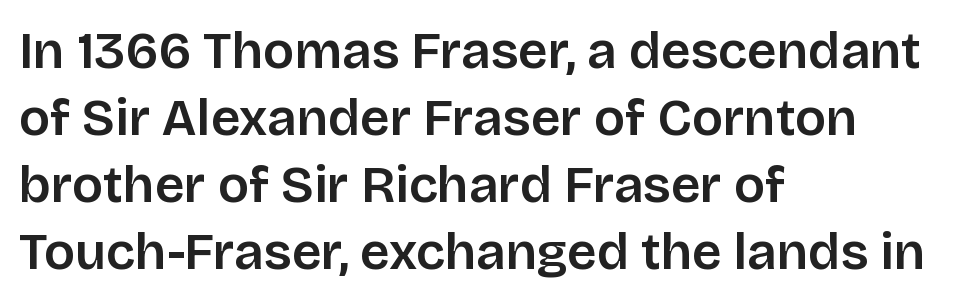
The image shows 52 px semibold sans-serif type, upright; set left-aligned, normal line spacing (1.29x), normal letter spacing, not underlined; low stroke contrast and a large x-height.
